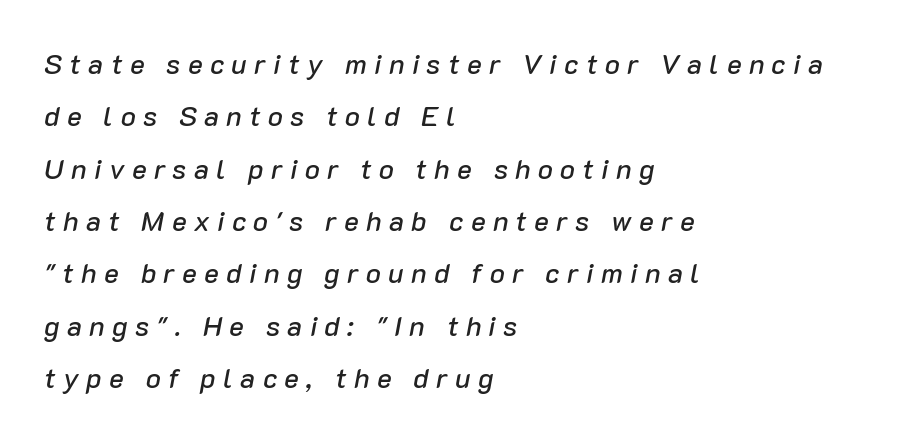
The passage shown has open, widely tracked lettering throughout. Varying glyph widths throughout — classic text-font behaviour. Emphasis-style slanted type is in use. A clean baseline with only descenders dipping below it.
